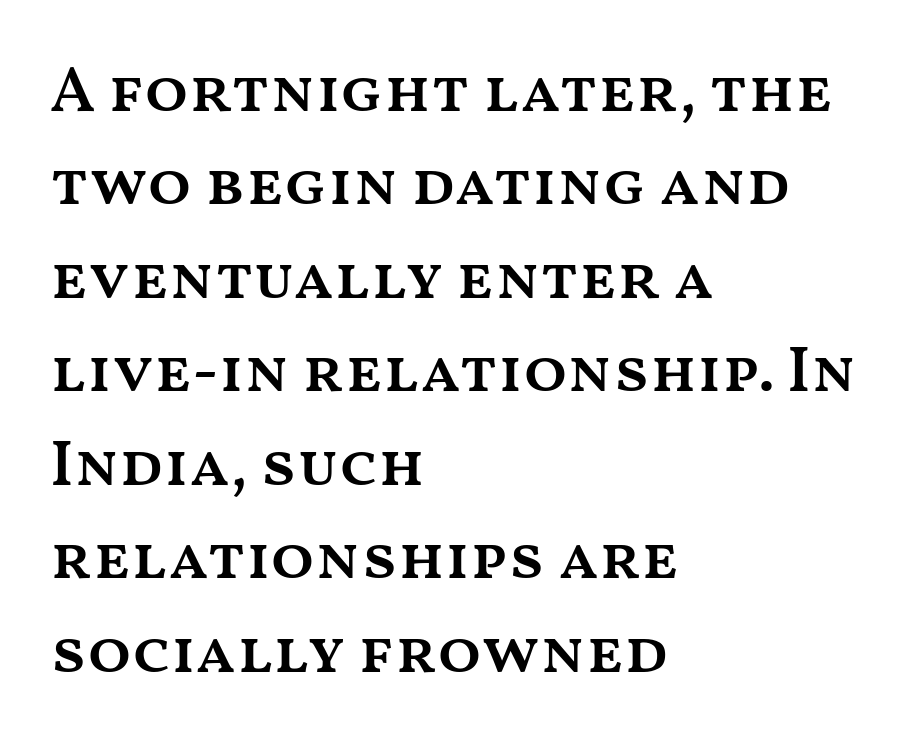
Q: Is the text bold? A: Semi-bold.
Q: Is the text italic (slanted)? A: No, it is upright.
Q: Is the text underlined? A: No.
Q: How is the paragraph aligned? A: Left-aligned.
Q: Is the spacing between letters normal or unusually wide? A: Normal.
Q: Is the spacing between lines tight, normal or loose? A: Normal.
Q: Width (condensed, normal, or wide)? A: Wide.
Q: Stroke contrast? A: Medium.
Q: x-height? A: Medium.
Q: Monospaced? A: No.
